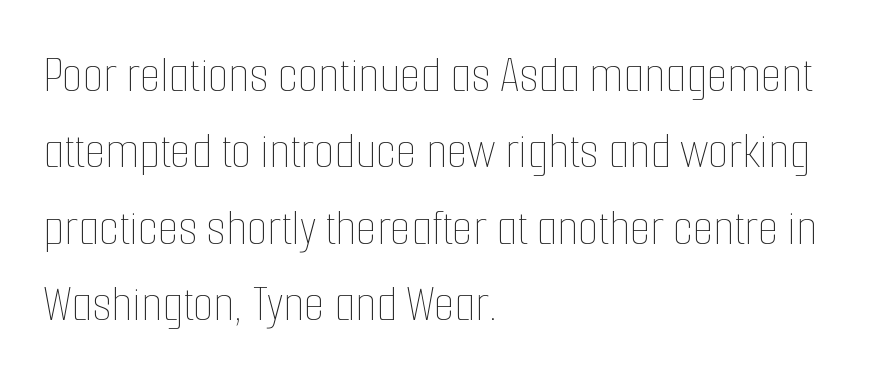
Q: Is the text bold? A: No.
Q: Is the text italic (slanted)? A: No, it is upright.
Q: Is the text underlined? A: No.
Q: How is the paragraph aligned? A: Left-aligned.
Q: Is the spacing between letters normal or unusually wide? A: Normal.
Q: Is the spacing between lines tight, normal or loose? A: Normal.
Q: Width (condensed, normal, or wide)? A: Condensed.
Q: Stroke contrast? A: Low.
Q: x-height? A: Medium.
Q: Monospaced? A: No.
